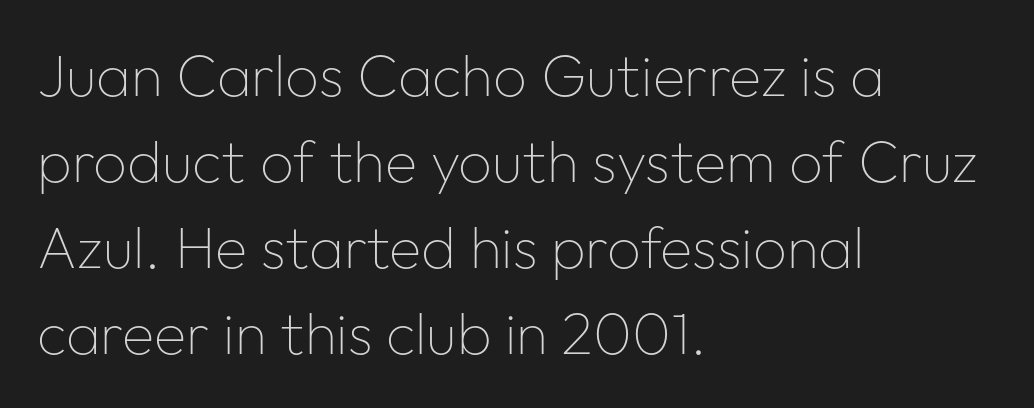
Letters rest on an invisible, unmarked baseline. You could not count columns in this text — the font is proportionally spaced. Characters remain perfectly vertical along every line. Is this a sans? Yes — the strokes have no serifs.
